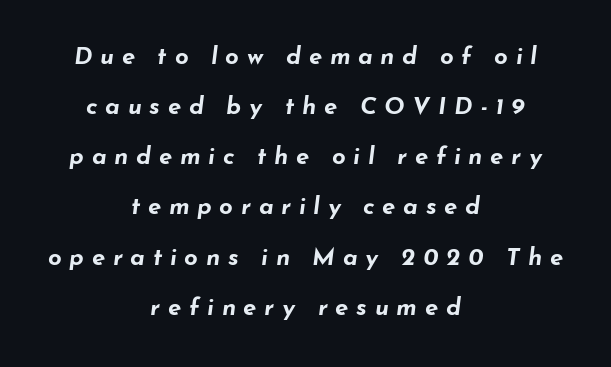
The image shows 24 px bold type, italic (leaning right); set centered, loose line spacing (2.09x), unusually wide letter spacing (+0.32 em), not underlined.
